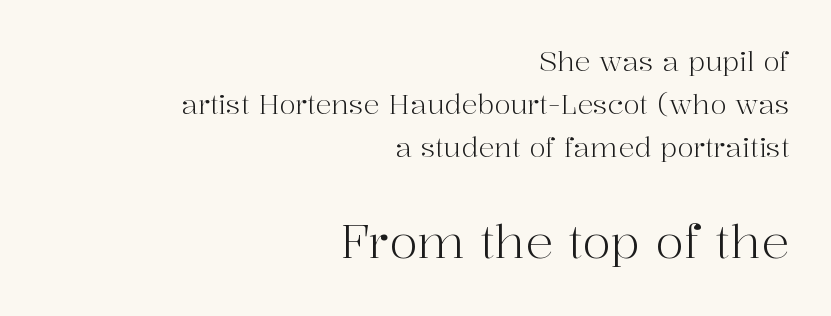
The image shows 47 px light serif type, upright; set right-aligned, normal line spacing (1.59x), normal letter spacing, not underlined; the second (bottom) block is 1.74x larger; high stroke contrast and a medium x-height.
